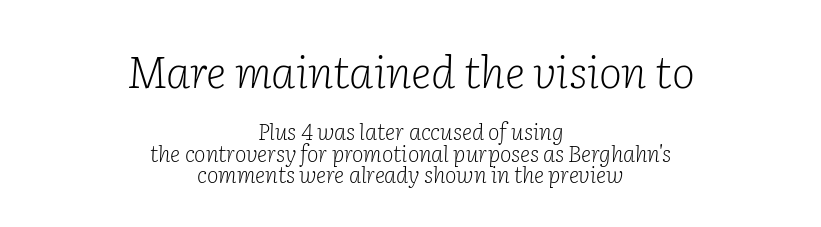
The image shows 44 px light serif type, italic (leaning right); set centered, tight line spacing (0.96x), normal letter spacing, not underlined; the first (top) block is 2.0x larger; low stroke contrast and a medium x-height.
